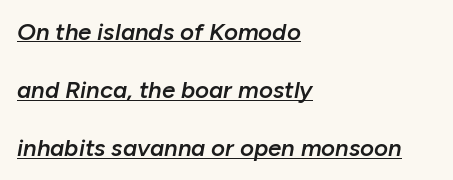
The image shows 24 px text type, italic (leaning right); set left-aligned, loose line spacing (2.42x), normal letter spacing, underlined.
